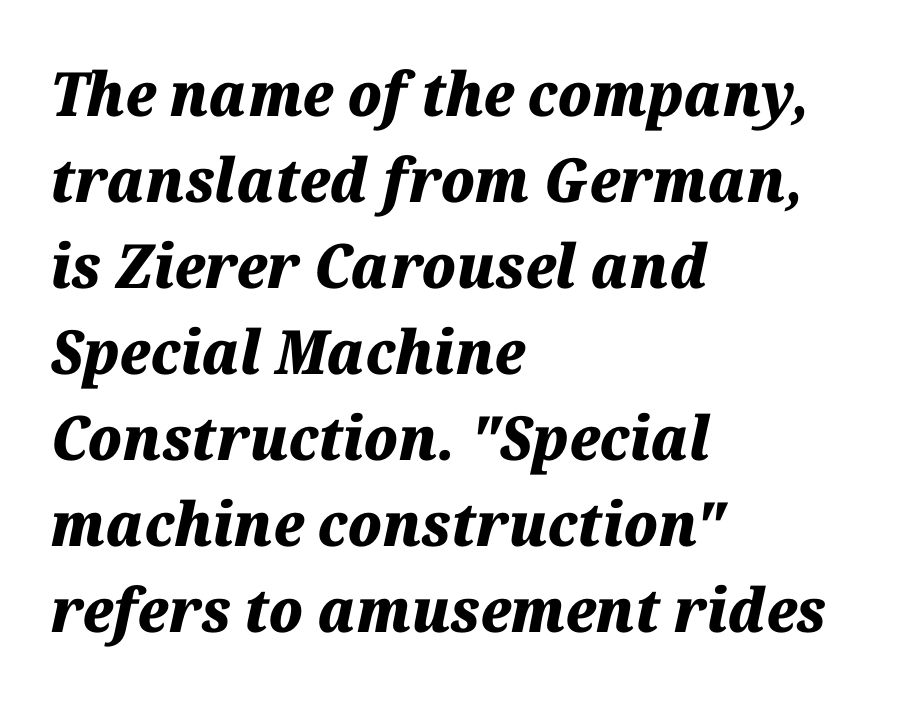
The image shows 61 px heavy type, italic (leaning right); set left-aligned, normal line spacing (1.41x), normal letter spacing, not underlined; medium stroke contrast and a medium x-height.
